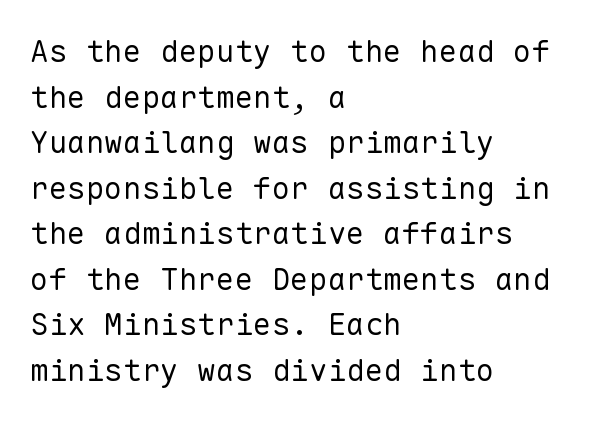
Q: Is the text bold? A: No.
Q: Is the text italic (slanted)? A: No, it is upright.
Q: Is the typeface a serif or a sans-serif typeface? A: Sans-serif.
Q: Is the text underlined? A: No.
Q: How is the paragraph aligned? A: Left-aligned.
Q: Is the spacing between letters normal or unusually wide? A: Normal.
Q: Is the spacing between lines tight, normal or loose? A: Normal.
Q: Width (condensed, normal, or wide)? A: Normal.
Q: Stroke contrast? A: Low.
Q: x-height? A: Medium.
Q: Monospaced? A: Yes.
